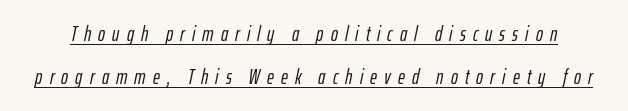
The image shows 21 px text type, italic (leaning right); set loose line spacing (2.03x), unusually wide letter spacing (+0.34 em), underlined.
